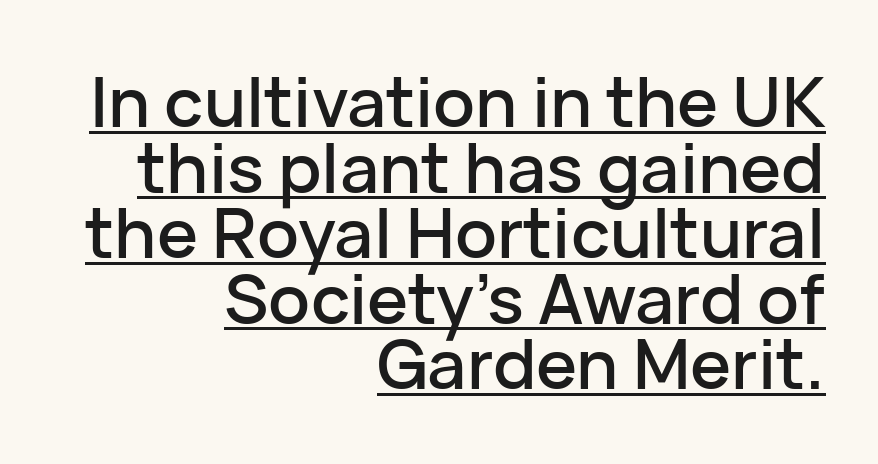
Q: Is the text italic (slanted)? A: No, it is upright.
Q: Is the typeface a serif or a sans-serif typeface? A: Sans-serif.
Q: Is the text underlined? A: Yes.
Q: How is the paragraph aligned? A: Right-aligned.
Q: Is the spacing between letters normal or unusually wide? A: Normal.
Q: Is the spacing between lines tight, normal or loose? A: Tight.
Q: Width (condensed, normal, or wide)? A: Normal.
Q: Stroke contrast? A: Low.
Q: x-height? A: Medium.
Q: Monospaced? A: No.
